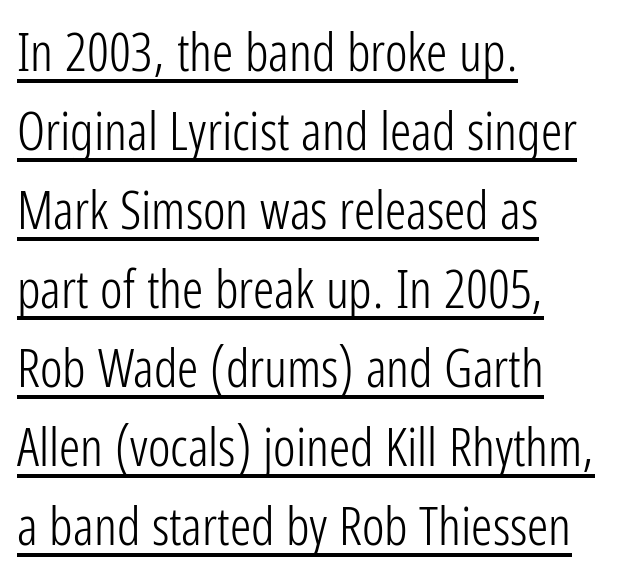
Q: Is the text bold? A: No.
Q: Is the text italic (slanted)? A: No, it is upright.
Q: Is the typeface a serif or a sans-serif typeface? A: Sans-serif.
Q: Is the text underlined? A: Yes.
Q: How is the paragraph aligned? A: Left-aligned.
Q: Is the spacing between letters normal or unusually wide? A: Normal.
Q: Is the spacing between lines tight, normal or loose? A: Normal.
Q: Width (condensed, normal, or wide)? A: Condensed.
Q: Stroke contrast? A: Low.
Q: x-height? A: Medium.
Q: Monospaced? A: No.
